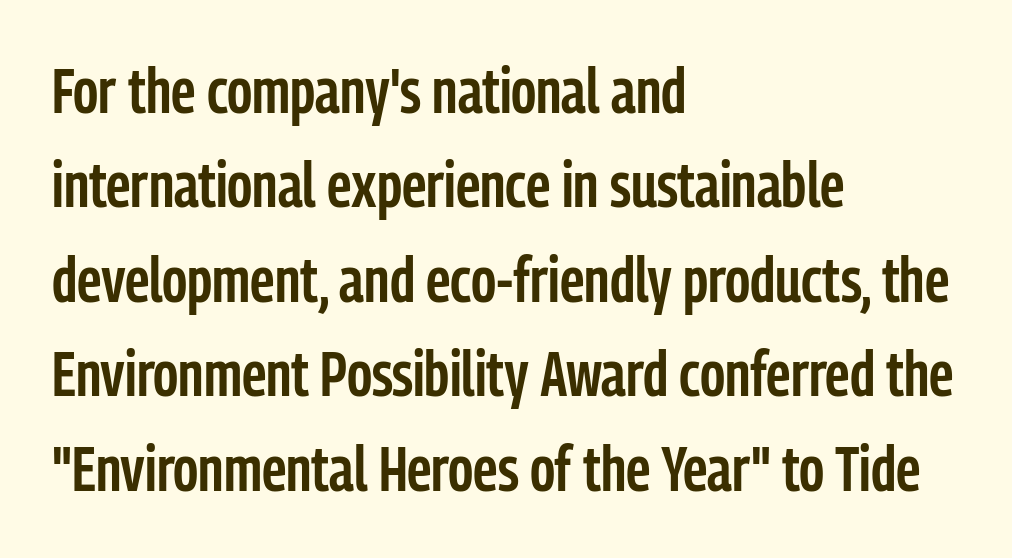
The image shows 63 px semibold, condensed sans-serif type, upright; set left-aligned, normal line spacing (1.5x), normal letter spacing, not underlined; low stroke contrast and a medium x-height.
